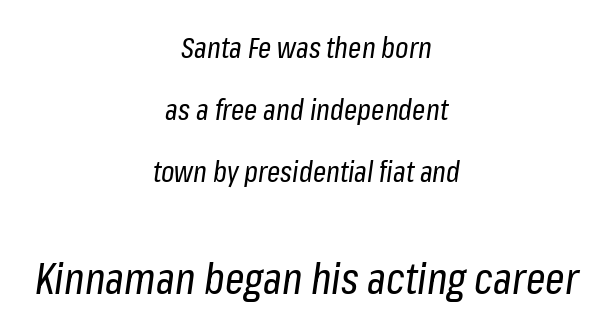
Looking at the ascenders, they clearly lean. Character widths vary here, with narrow letters taking less room than wide ones. The designer gave the closing block more size than the opening block. Caption: multi-line text, centered on the measure. This rendering leaves character spacing at its baseline value.
